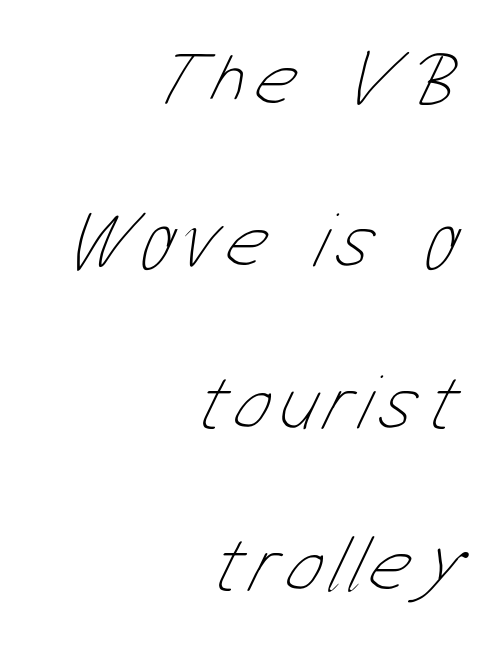
The image shows 79 px thin, condensed type; set right-aligned, loose line spacing (2.05x), not underlined; low stroke contrast and a medium x-height.
